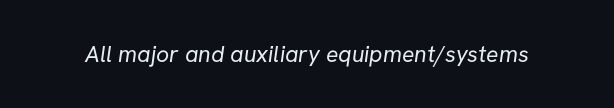
Q: Is the text bold? A: No.
Q: Is the text underlined? A: No.
Q: Is the spacing between letters normal or unusually wide? A: Normal.
